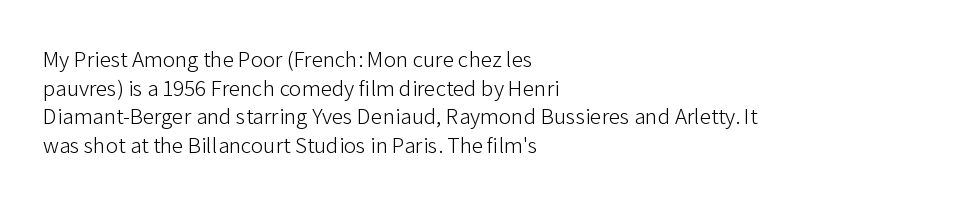
Q: Is the text bold? A: No.
Q: Is the text italic (slanted)? A: No, it is upright.
Q: Is the text underlined? A: No.
Q: How is the paragraph aligned? A: Left-aligned.
Q: Is the spacing between letters normal or unusually wide? A: Normal.
Q: Is the spacing between lines tight, normal or loose? A: Normal.
